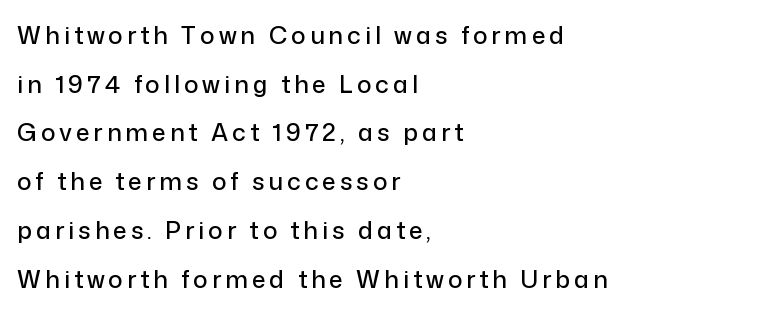
Q: Is the text italic (slanted)? A: No, it is upright.
Q: Is the text underlined? A: No.
Q: How is the paragraph aligned? A: Left-aligned.
Q: Is the spacing between lines tight, normal or loose? A: Loose.
